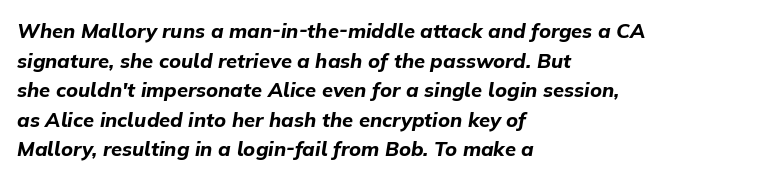
{"italic": "yes", "lean": "right", "slant_degrees": 9, "bold": "yes", "underline": "no", "align": "left", "line_spacing": "normal", "line_spacing_ratio": 1.48, "letter_spacing": "normal", "letter_spacing_em": 0.0, "glyph_px": 20}
